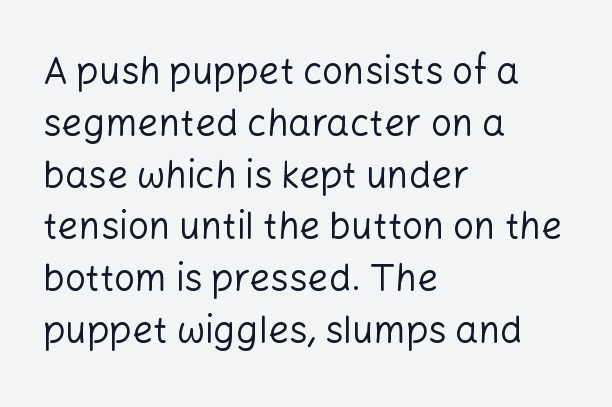
These lines keep a tight, regular rhythm from letter to letter. No feet cap the strokes, marking this as sans-serif type. The passage shown is typed in a proportional face where columns would drift. Weight class: somewhere from thin through regular. The rendering anchors every line to the left-hand side. Nobody drew a line under any word here.
